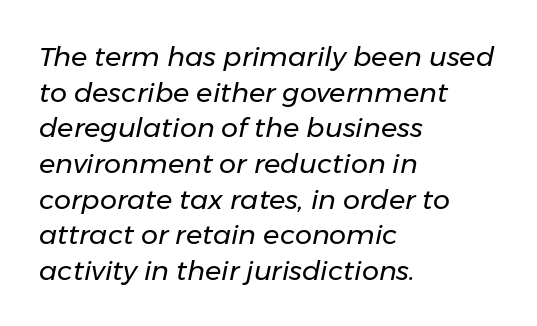
Type without underlining. All the whitespace from short lines collects on the right. If you drew a line through each stem, it would be angled. The letterforms sit shoulder to shoulder at normal distance. Honestly, the row spacing looks completely unremarkable.
